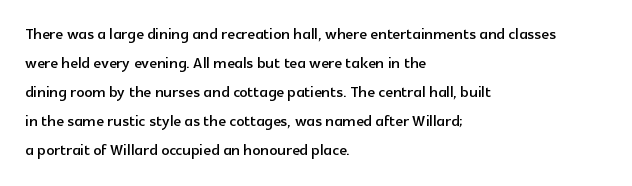
Q: Is the text italic (slanted)? A: No, it is upright.
Q: Is the text underlined? A: No.
Q: How is the paragraph aligned? A: Left-aligned.
Q: Is the spacing between letters normal or unusually wide? A: Normal.
Q: Is the spacing between lines tight, normal or loose? A: Normal.
